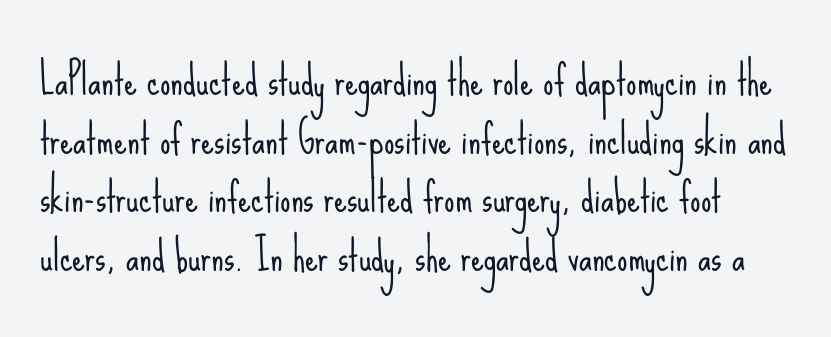
{"serif": "no", "italic": "no", "bold": "no", "weight": "light", "width": "condensed", "stroke_contrast": "low", "x_height": "small", "monospaced": "no", "underline": "no", "line_spacing": "normal", "line_spacing_ratio": 1.43, "letter_spacing": "normal", "letter_spacing_em": 0.0, "glyph_px": 41}
